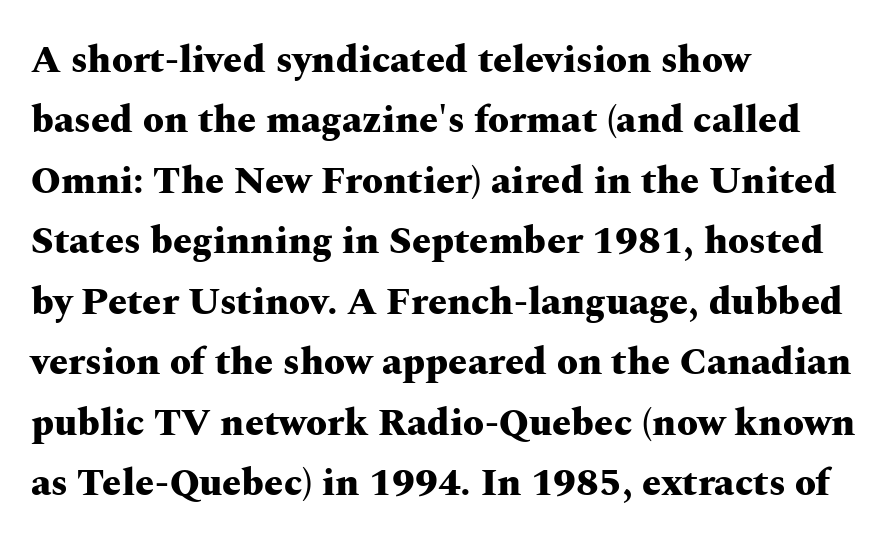
{"serif": "yes", "italic": "no", "bold": "yes", "weight": "heavy", "width": "wide", "stroke_contrast": "medium", "x_height": "medium", "monospaced": "no", "underline": "no", "align": "left", "line_spacing": "normal", "line_spacing_ratio": 1.59, "letter_spacing": "normal", "letter_spacing_em": 0.0, "glyph_px": 38}
